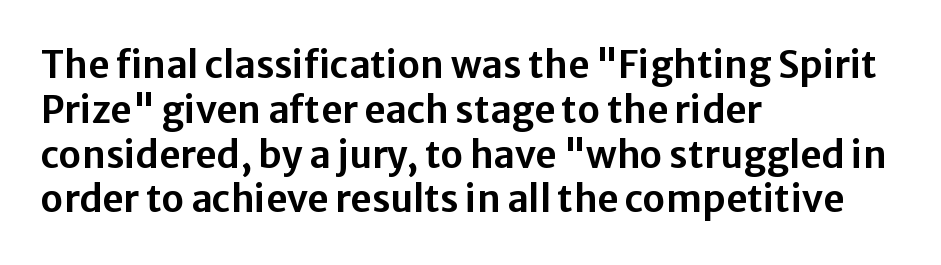
The image shows 37 px sans-serif type, upright; set left-aligned, line spacing 1.21x, normal letter spacing, not underlined; low stroke contrast and a medium x-height.
